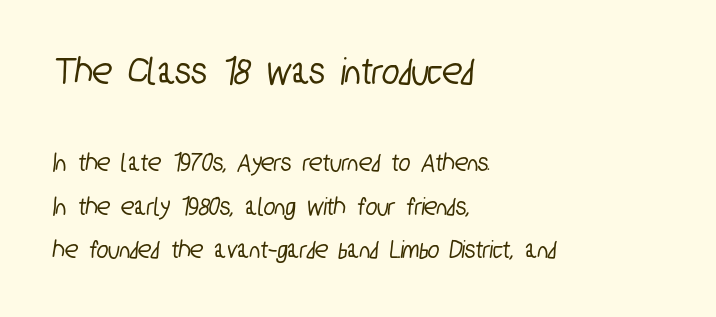
{"serif": "no", "width": "condensed", "stroke_contrast": "low", "x_height": "medium", "monospaced": "no", "underline": "no", "align": "left", "line_spacing": "normal", "line_spacing_ratio": 1.62, "letter_spacing": "normal", "letter_spacing_em": 0.0, "larger_block": "first", "size_ratio": 1.48, "glyph_px": 40}
